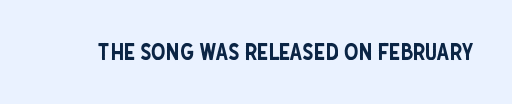
Each word holds together tightly as a unit, with standard inter-letter gaps. Posture: upright roman. The specimen omits any rule beneath the text block's lines.
